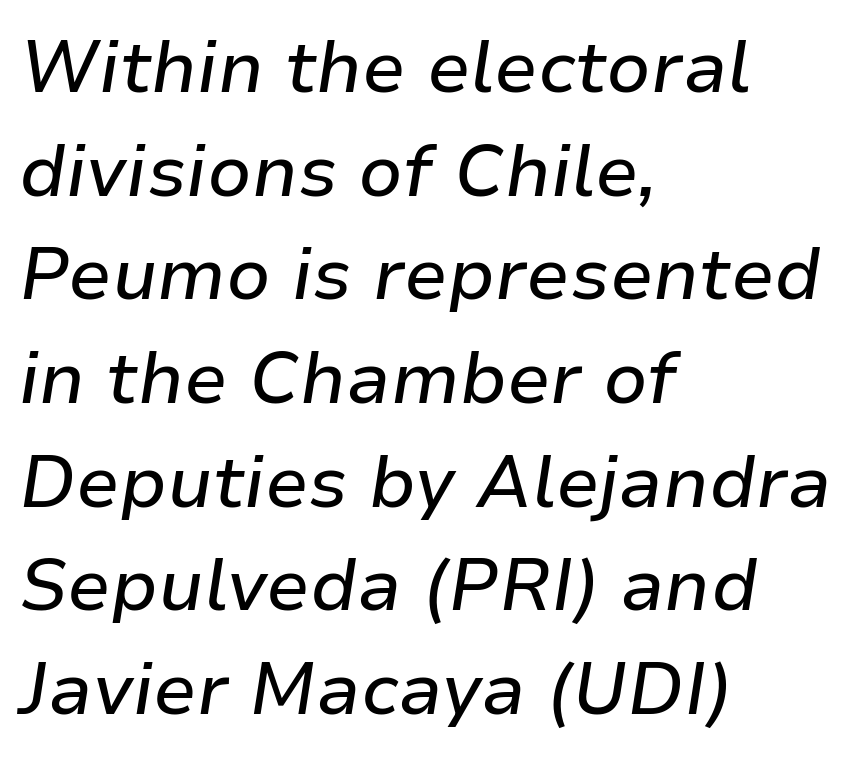
Q: Is the text italic (slanted)? A: Yes, it leans right by about 9 degrees.
Q: Is the text underlined? A: No.
Q: How is the paragraph aligned? A: Left-aligned.
Q: Is the spacing between letters normal or unusually wide? A: Normal.
Q: Is the spacing between lines tight, normal or loose? A: Normal.
Q: Width (condensed, normal, or wide)? A: Normal.
Q: Stroke contrast? A: Low.
Q: x-height? A: Medium.
Q: Monospaced? A: No.
